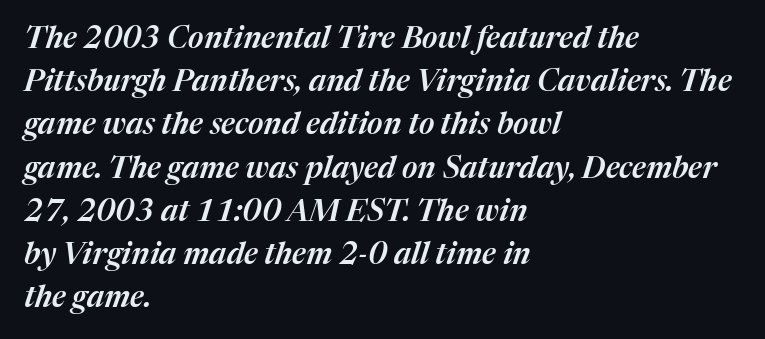
{"italic": "yes", "lean": "right", "slant_degrees": 17, "width": "normal", "stroke_contrast": "medium", "x_height": "medium", "monospaced": "no", "underline": "no", "align": "left", "line_spacing": "normal", "line_spacing_ratio": 1.44, "letter_spacing": "normal", "letter_spacing_em": 0.0, "glyph_px": 30}
